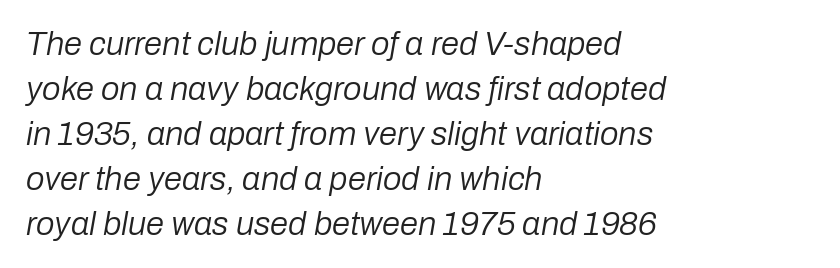
The image shows 33 px regular-weight type, italic (leaning right); set left-aligned, normal line spacing (1.36x), normal letter spacing, not underlined; low stroke contrast and a medium x-height.
